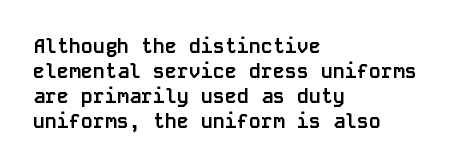
The baseline area is clear. Ordinary non-slanted type is in use. Look at the tracking — it's just the regular setting, nothing added. These lines carry a lot of weight — the face is fully bold.
